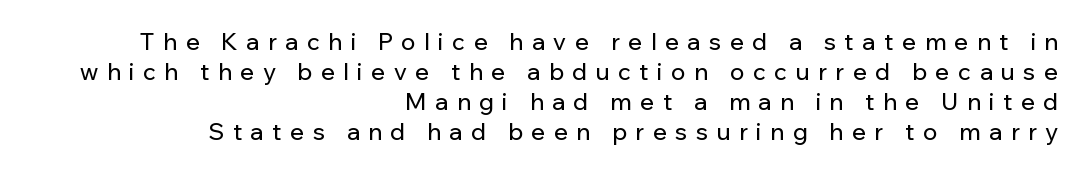
Does extra space separate the letters? Yes, quite a lot of it. Does the leading feel generous? No, just average. Posture: straight, roman, zero tilt. The text block is weighted toward the right margin, trailing off unevenly leftward. A bare baseline throughout the passage.
